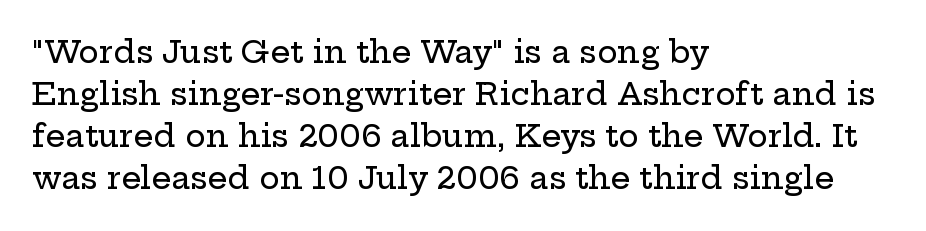
Q: Is the text italic (slanted)? A: No, it is upright.
Q: Is the typeface a serif or a sans-serif typeface? A: Serif.
Q: Is the text underlined? A: No.
Q: How is the paragraph aligned? A: Left-aligned.
Q: Is the spacing between letters normal or unusually wide? A: Normal.
Q: Is the spacing between lines tight, normal or loose? A: Normal.
Q: Width (condensed, normal, or wide)? A: Wide.
Q: Stroke contrast? A: Low.
Q: x-height? A: Medium.
Q: Monospaced? A: No.
